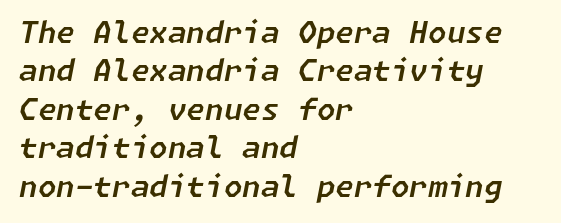
This sample is left-justified, so line endings fall wherever the words run out. Designer's note — italics engaged. The block of text has a typical density, with ordinary space between rows. These lines keep a tight, regular rhythm from letter to letter. Letters rest on an invisible, unmarked baseline.
